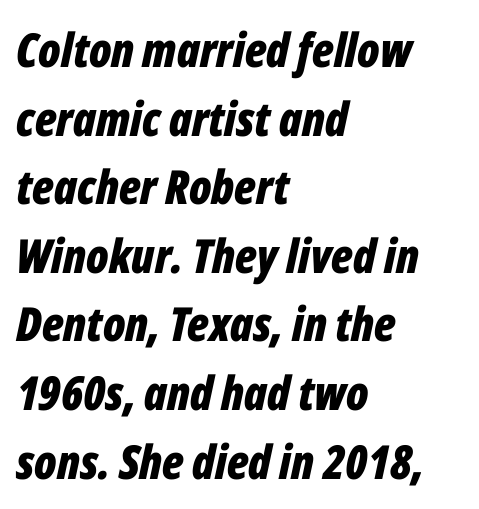
The image shows 47 px bold, condensed type, italic (leaning right); set left-aligned, normal line spacing (1.46x), normal letter spacing, not underlined; low stroke contrast and a medium x-height.
